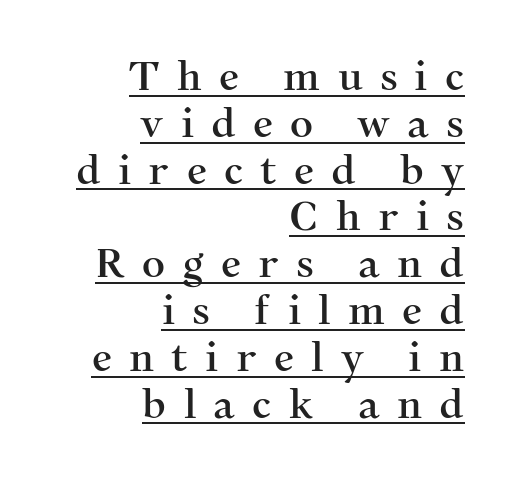
The image shows 40 px serif type, upright; set right-aligned, line spacing 1.17x, unusually wide letter spacing (+0.43 em), underlined; medium stroke contrast and a medium x-height.
